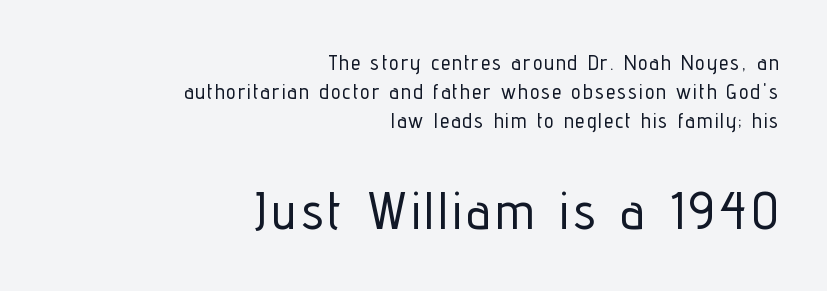
The image shows 52 px condensed sans-serif type, upright; set right-aligned, normal line spacing (1.38x), not underlined; the second (bottom) block is 2.48x larger; low stroke contrast and a medium x-height.
